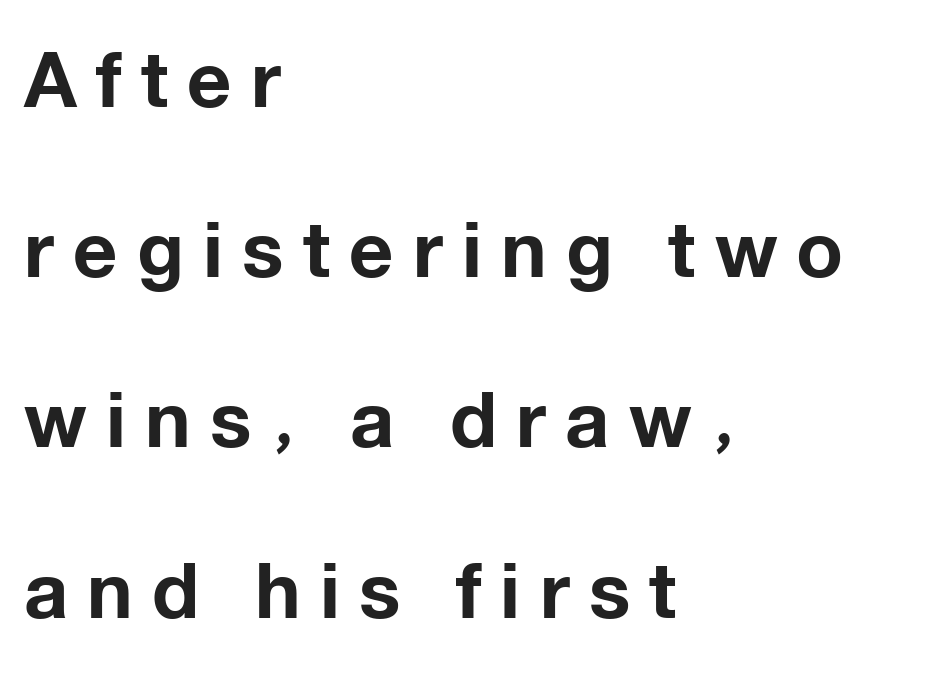
The image shows 77 px bold sans-serif type, upright; set left-aligned, loose line spacing (2.21x), unusually wide letter spacing (+0.25 em), not underlined; low stroke contrast and a medium x-height.
